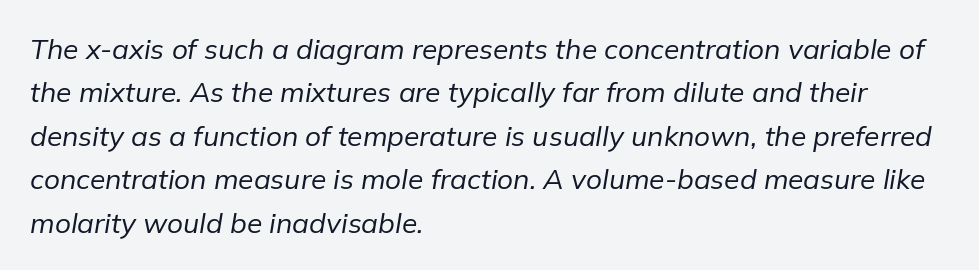
Italic: yes, the glyphs are oblique. Do the characters align in a grid? No, the font is proportional. Whoever set this chose a conventional vertical rhythm. Nothing heavy about these letters — not bold at all. Descenders hang freely into open space. Words appear dense and cohesive because spacing is normal.
